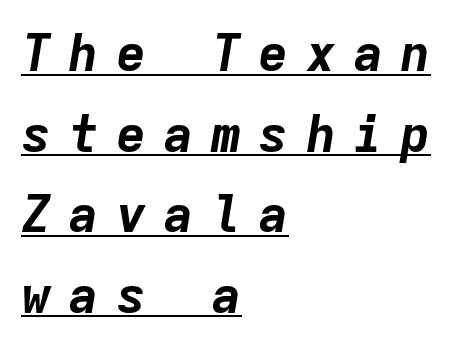
Every row of glyphs begins at an identical x-position on the left. These lines have a slow, spaced-out rhythm from letter to letter. The typography opts for an oblique posture over an upright one. Quick note: underline on. Here the designer chose a console-style face with uniform glyph widths. Chunky letters — that's bold for sure.
